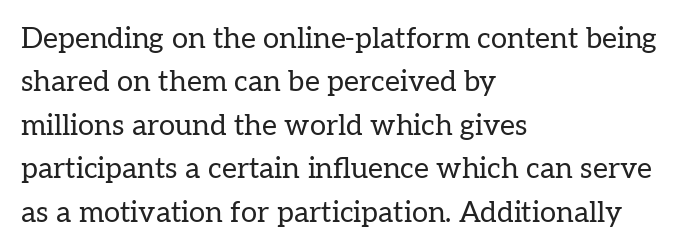
{"serif": "yes", "italic": "no", "bold": "no", "weight": "regular", "width": "normal", "stroke_contrast": "low", "x_height": "medium", "monospaced": "no", "underline": "no", "align": "left", "line_spacing": "normal", "line_spacing_ratio": 1.5, "letter_spacing": "normal", "letter_spacing_em": 0.0, "glyph_px": 29}
